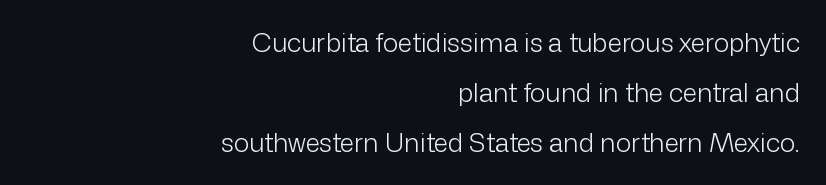
The image shows 26 px text type, upright; set right-aligned, loose line spacing (1.92x), normal letter spacing, not underlined.
